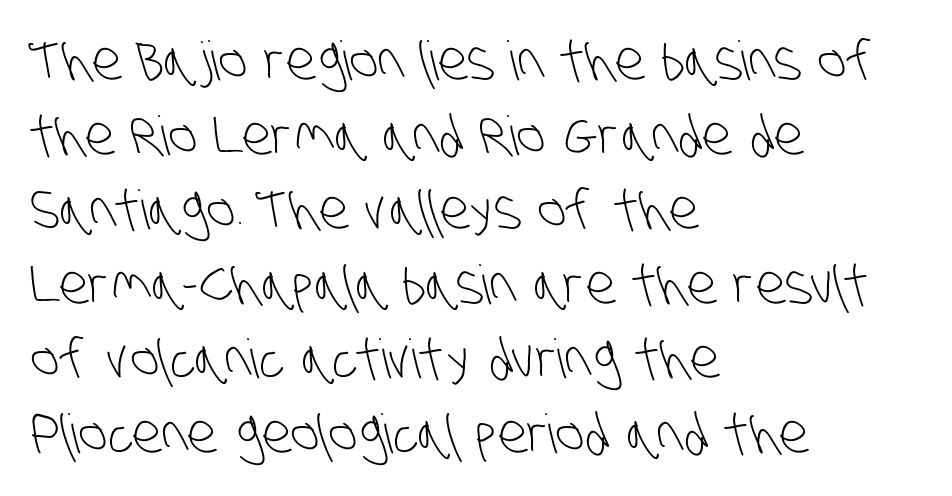
The area under the type is left untouched. Is this a sans? Yes — the strokes have no serifs. If you drew a ruler down the left edge, every line would touch it. Inter-character spacing is left at the font's built-in metrics.
